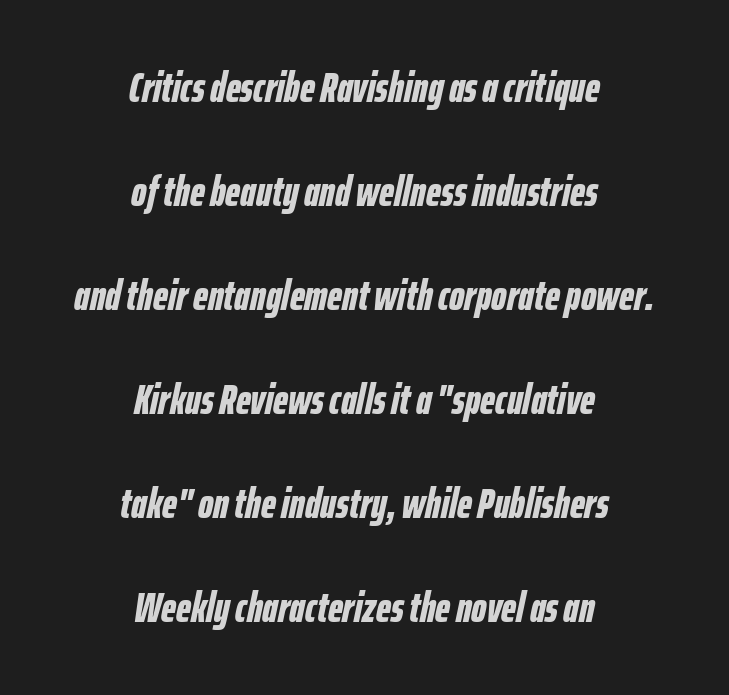
{"italic": "yes", "lean": "right", "slant_degrees": 12, "bold": "yes", "weight": "bold", "width": "condensed", "stroke_contrast": "low", "x_height": "medium", "monospaced": "no", "underline": "no", "align": "center", "line_spacing": "loose", "line_spacing_ratio": 2.42, "letter_spacing": "normal", "letter_spacing_em": 0.0, "glyph_px": 43}
